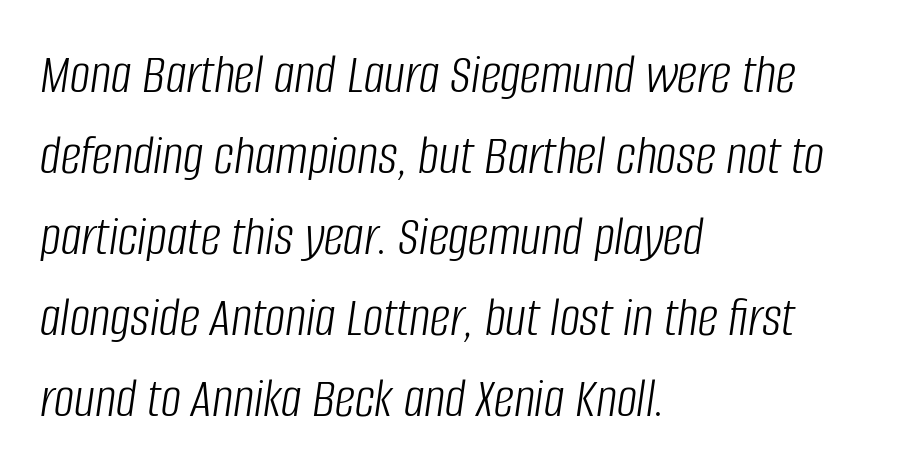
{"italic": "yes", "lean": "right", "slant_degrees": 8, "bold": "no", "weight": "light", "width": "condensed", "stroke_contrast": "low", "x_height": "large", "monospaced": "no", "underline": "no", "align": "left", "line_spacing": "normal", "line_spacing_ratio": 1.42, "letter_spacing": "normal", "letter_spacing_em": 0.0, "glyph_px": 57}
